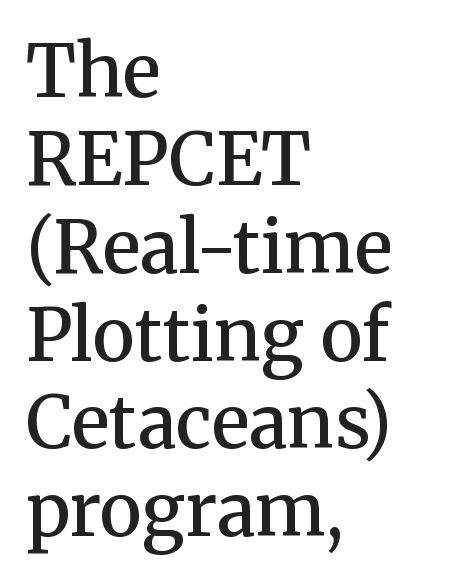
Q: Is the text bold? A: Semi-bold.
Q: Is the text italic (slanted)? A: No, it is upright.
Q: Is the typeface a serif or a sans-serif typeface? A: Serif.
Q: Is the text underlined? A: No.
Q: How is the paragraph aligned? A: Left-aligned.
Q: Is the spacing between letters normal or unusually wide? A: Normal.
Q: Width (condensed, normal, or wide)? A: Normal.
Q: Stroke contrast? A: Medium.
Q: x-height? A: Medium.
Q: Monospaced? A: No.
